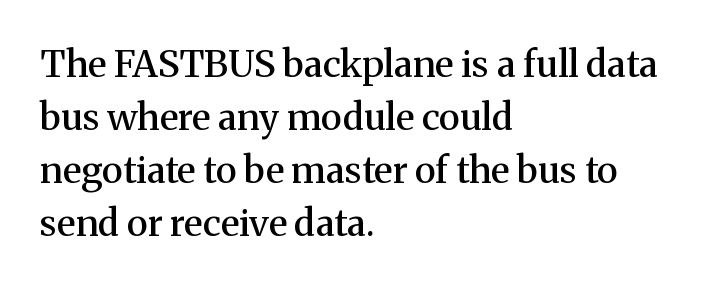
{"serif": "yes", "italic": "no", "bold": "semi", "weight": "semibold", "width": "normal", "stroke_contrast": "medium", "x_height": "medium", "monospaced": "no", "underline": "no", "align": "left", "line_spacing": "normal", "line_spacing_ratio": 1.43, "letter_spacing": "normal", "letter_spacing_em": 0.0, "glyph_px": 37}
